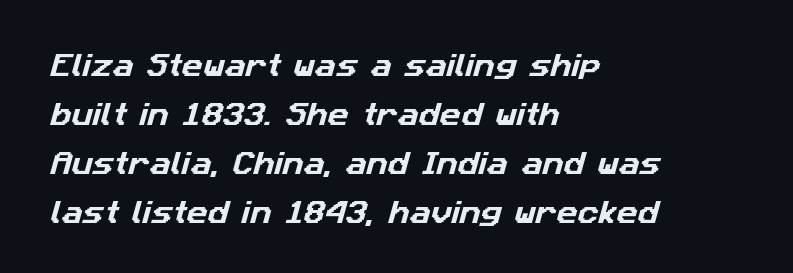
Q: Is the text underlined? A: No.
Q: How is the paragraph aligned? A: Left-aligned.
Q: Is the spacing between letters normal or unusually wide? A: Normal.
